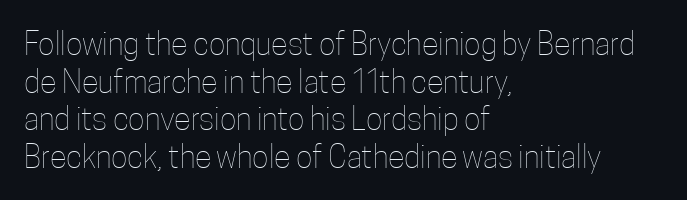
The image shows 31 px thin, condensed type, upright; set left-aligned, line spacing 1.21x, normal letter spacing, not underlined; low stroke contrast and a medium x-height.
